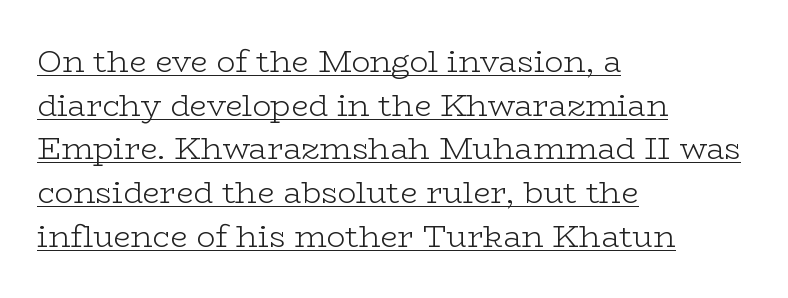
Q: Is the text bold? A: No.
Q: Is the text italic (slanted)? A: No, it is upright.
Q: Is the typeface a serif or a sans-serif typeface? A: Serif.
Q: Is the text underlined? A: Yes.
Q: How is the paragraph aligned? A: Left-aligned.
Q: Is the spacing between letters normal or unusually wide? A: Normal.
Q: Is the spacing between lines tight, normal or loose? A: Normal.
Q: Width (condensed, normal, or wide)? A: Wide.
Q: Stroke contrast? A: Low.
Q: x-height? A: Medium.
Q: Monospaced? A: No.
